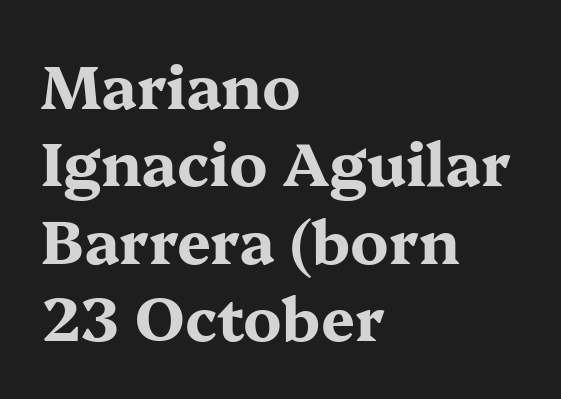
{"serif": "yes", "italic": "no", "bold": "yes", "weight": "bold", "width": "wide", "stroke_contrast": "medium", "x_height": "medium", "monospaced": "no", "underline": "no", "align": "left", "line_spacing": "normal", "line_spacing_ratio": 1.29, "letter_spacing": "normal", "letter_spacing_em": 0.0, "glyph_px": 60}
